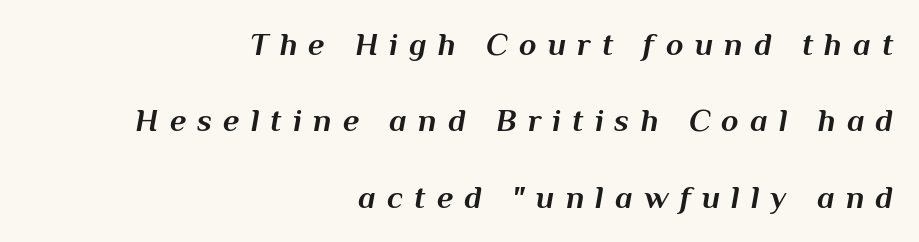
This sample trades compactness for vertical openness between lines. Each row of text sits above clean, open space. The passage is arranged like a letterhead date or caption credit — flush right. Would a proofreader flag this as italicized? Yes. This sample has the flowing, uneven cadence of proportional lettering.
